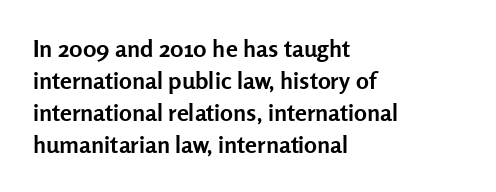
Q: Is the text bold? A: Yes.
Q: Is the text italic (slanted)? A: No, it is upright.
Q: Is the text underlined? A: No.
Q: How is the paragraph aligned? A: Left-aligned.
Q: Is the spacing between letters normal or unusually wide? A: Normal.
Q: Is the spacing between lines tight, normal or loose? A: Normal.
